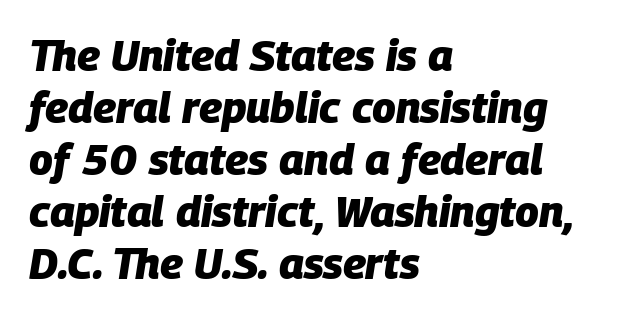
Q: Is the text bold? A: Yes.
Q: Is the text italic (slanted)? A: Yes, it leans right by about 9 degrees.
Q: Is the text underlined? A: No.
Q: How is the paragraph aligned? A: Left-aligned.
Q: Is the spacing between letters normal or unusually wide? A: Normal.
Q: Width (condensed, normal, or wide)? A: Normal.
Q: Stroke contrast? A: Low.
Q: x-height? A: Large.
Q: Monospaced? A: No.
